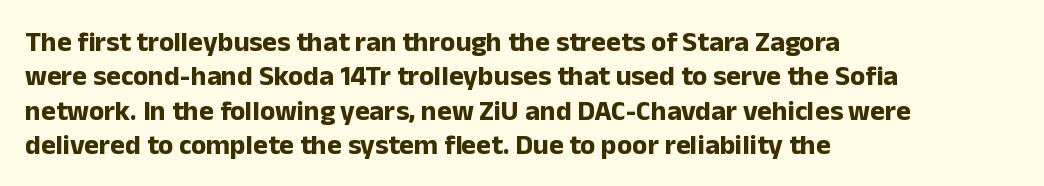
Q: Is the text bold? A: Yes.
Q: Is the text italic (slanted)? A: No, it is upright.
Q: Is the typeface a serif or a sans-serif typeface? A: Sans-serif.
Q: Is the text underlined? A: No.
Q: How is the paragraph aligned? A: Left-aligned.
Q: Is the spacing between letters normal or unusually wide? A: Normal.
Q: Width (condensed, normal, or wide)? A: Normal.
Q: Stroke contrast? A: Low.
Q: x-height? A: Medium.
Q: Monospaced? A: No.
